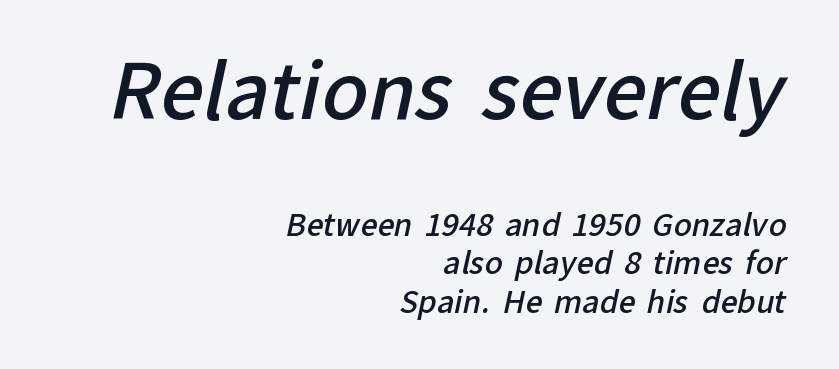
The leading is moderate, giving the passage an even texture. Nothing unusual about the tracking: characters are spaced as the font intends. Descenders hang freely into open space. Does the copy run flush right? Yes — the right margin is perfectly even.
